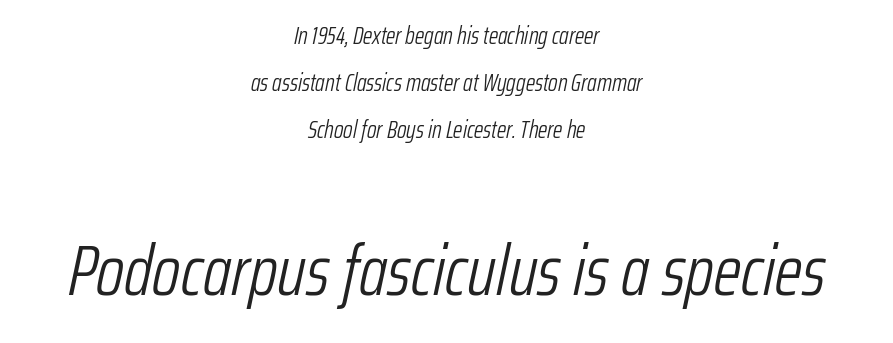
{"italic": "yes", "lean": "right", "slant_degrees": 12, "bold": "no", "weight": "light", "width": "condensed", "stroke_contrast": "low", "x_height": "medium", "monospaced": "no", "underline": "no", "align": "center", "line_spacing": "loose", "line_spacing_ratio": 1.96, "letter_spacing": "normal", "letter_spacing_em": 0.0, "larger_block": "second", "size_ratio": 2.96, "glyph_px": 71}
